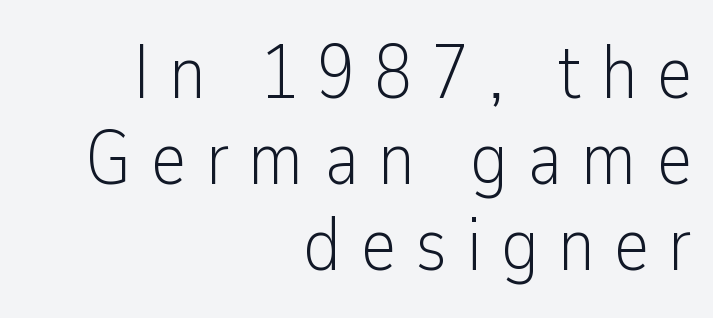
{"serif": "no", "italic": "no", "bold": "no", "weight": "light", "width": "condensed", "stroke_contrast": "low", "x_height": "medium", "monospaced": "no", "underline": "no", "align": "right", "line_spacing": "tight", "line_spacing_ratio": 1.13, "letter_spacing": "wide", "letter_spacing_em": 0.25, "glyph_px": 76}
